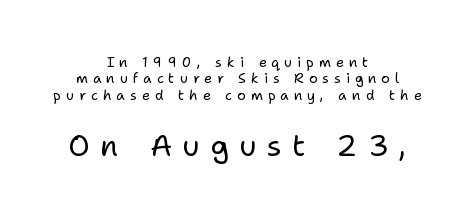
Q: Is the text bold? A: No.
Q: Is the text italic (slanted)? A: No, it is upright.
Q: Is the typeface a serif or a sans-serif typeface? A: Sans-serif.
Q: Is the text underlined? A: No.
Q: How is the paragraph aligned? A: Centered.
Q: Is the spacing between letters normal or unusually wide? A: Unusually wide.
Q: Which block of text is set in a larger size, the first (top) or the second (bottom)? A: The second (bottom) one.
Q: Width (condensed, normal, or wide)? A: Normal.
Q: Stroke contrast? A: Low.
Q: x-height? A: Medium.
Q: Monospaced? A: No.
